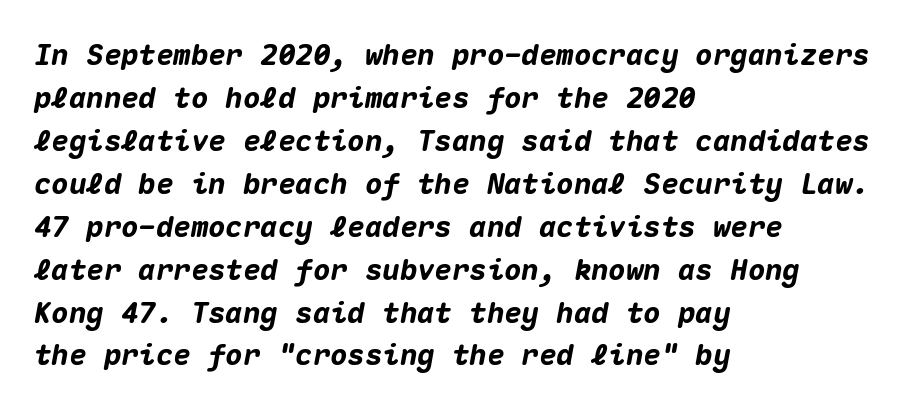
{"italic": "yes", "lean": "right", "slant_degrees": 10, "bold": "yes", "weight": "heavy", "width": "normal", "stroke_contrast": "medium", "x_height": "medium", "monospaced": "yes", "underline": "no", "align": "left", "line_spacing": "normal", "line_spacing_ratio": 1.48, "letter_spacing": "normal", "letter_spacing_em": 0.0, "glyph_px": 29}
